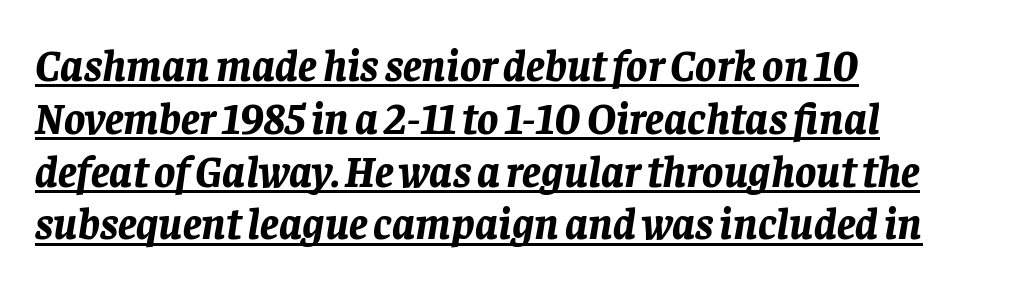
Q: Is the text bold? A: Yes.
Q: Is the text italic (slanted)? A: Yes, it leans right by about 8 degrees.
Q: Is the text underlined? A: Yes.
Q: How is the paragraph aligned? A: Left-aligned.
Q: Is the spacing between letters normal or unusually wide? A: Normal.
Q: Width (condensed, normal, or wide)? A: Normal.
Q: Stroke contrast? A: Low.
Q: x-height? A: Large.
Q: Monospaced? A: No.
